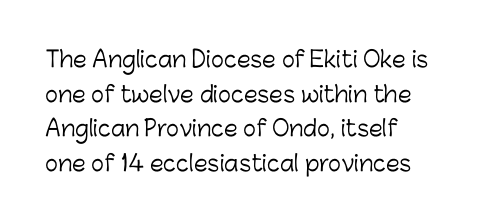
{"italic": "no", "bold": "no", "underline": "no", "align": "left", "line_spacing": "normal", "line_spacing_ratio": 1.57, "letter_spacing": "normal", "letter_spacing_em": 0.0, "glyph_px": 22}
